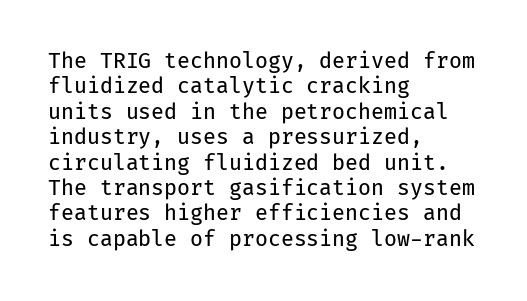
A bare baseline throughout the passage. Line beginnings align vertically; line endings do not. This sample uses plain, unmodified letter spacing. Posture: straight, roman, zero tilt. Is this a heavy cut? Hardly; it is regular or lighter.
